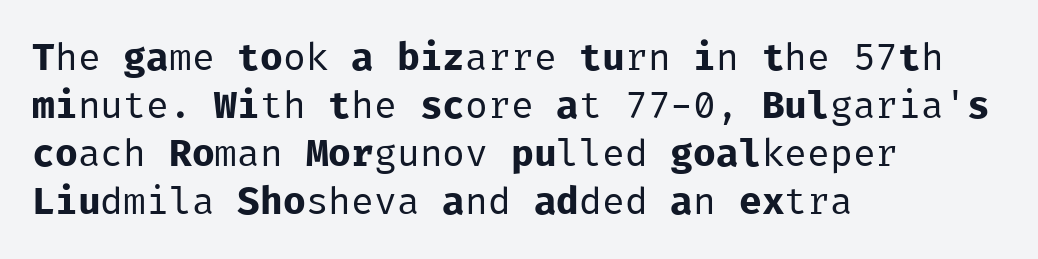
{"serif": "no", "italic": "no", "bold": "no", "weight": "regular", "width": "normal", "stroke_contrast": "low", "x_height": "medium", "monospaced": "yes", "underline": "no", "align": "left", "line_spacing": "normal", "line_spacing_ratio": 1.26, "letter_spacing": "normal", "letter_spacing_em": 0.0, "glyph_px": 38}
